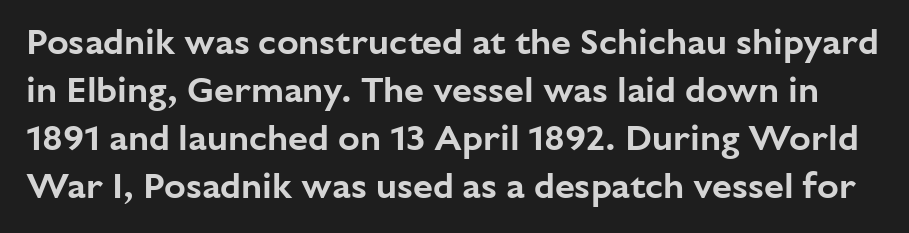
{"serif": "no", "italic": "no", "width": "normal", "stroke_contrast": "low", "x_height": "medium", "monospaced": "no", "underline": "no", "line_spacing": "normal", "line_spacing_ratio": 1.33, "letter_spacing": "normal", "letter_spacing_em": 0.0, "glyph_px": 36}
